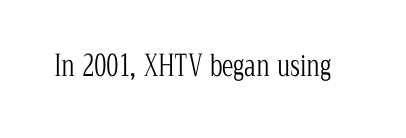
{"serif": "yes", "italic": "no", "bold": "no", "weight": "light", "width": "condensed", "stroke_contrast": "low", "x_height": "medium", "monospaced": "no", "underline": "no", "letter_spacing": "normal", "letter_spacing_em": 0.0, "glyph_px": 29}
